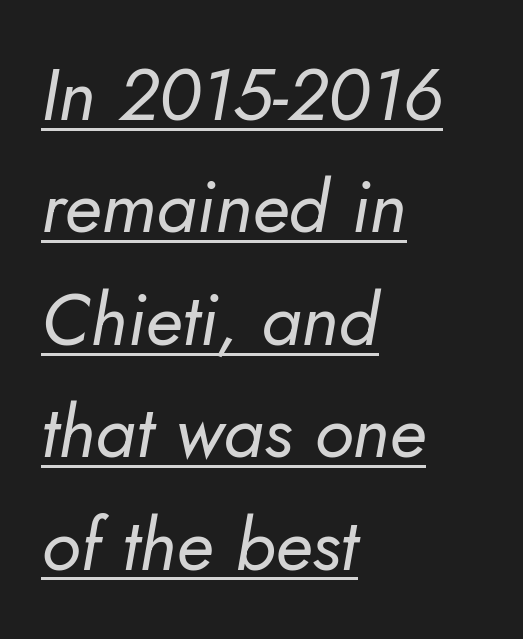
Q: Is the text bold? A: No.
Q: Is the text italic (slanted)? A: Yes, it leans right by about 5 degrees.
Q: Is the text underlined? A: Yes.
Q: How is the paragraph aligned? A: Left-aligned.
Q: Is the spacing between letters normal or unusually wide? A: Normal.
Q: Is the spacing between lines tight, normal or loose? A: Normal.
Q: Width (condensed, normal, or wide)? A: Normal.
Q: Stroke contrast? A: Low.
Q: x-height? A: Small.
Q: Monospaced? A: No.
